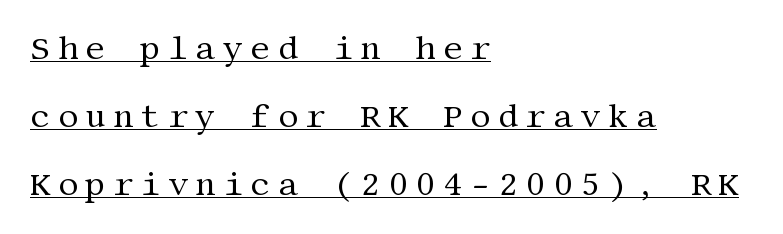
{"serif": "yes", "italic": "no", "bold": "no", "weight": "regular", "width": "normal", "stroke_contrast": "medium", "x_height": "large", "underline": "yes", "align": "left", "line_spacing": "loose", "line_spacing_ratio": 2.13, "letter_spacing": "wide", "letter_spacing_em": 0.22, "glyph_px": 32}
